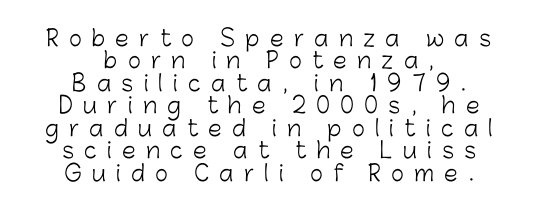
Think standard paragraph weight, or any step lighter than that. Designer's note — italics off, roman on. Inter-character spacing is expanded well beyond the font's built-in metrics. In terms of leading, this rendering errs on the cramped side.
